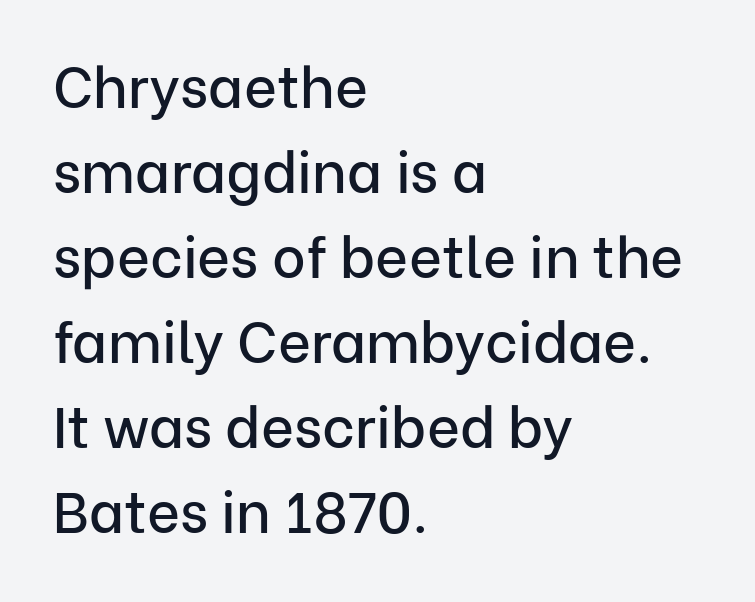
The image shows 57 px sans-serif type, upright; set left-aligned, normal line spacing (1.49x), normal letter spacing, not underlined; low stroke contrast and a medium x-height.
